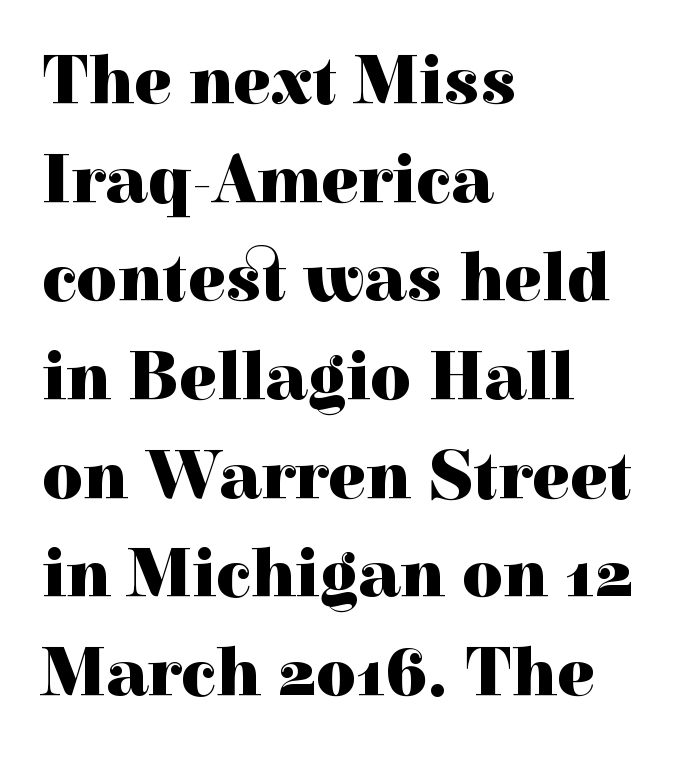
{"serif": "yes", "italic": "no", "bold": "yes", "weight": "heavy", "width": "normal", "x_height": "medium", "monospaced": "no", "underline": "no", "align": "left", "line_spacing": "normal", "line_spacing_ratio": 1.41, "letter_spacing": "normal", "letter_spacing_em": 0.0, "glyph_px": 70}
